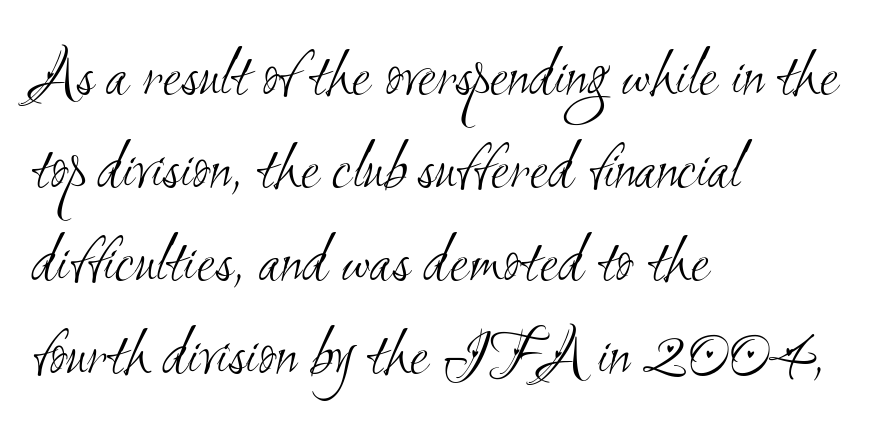
Q: Is the text bold? A: No.
Q: Is the typeface a serif or a sans-serif typeface? A: Sans-serif.
Q: Is the text underlined? A: No.
Q: How is the paragraph aligned? A: Left-aligned.
Q: Is the spacing between letters normal or unusually wide? A: Normal.
Q: Is the spacing between lines tight, normal or loose? A: Normal.
Q: Width (condensed, normal, or wide)? A: Condensed.
Q: Stroke contrast? A: Medium.
Q: x-height? A: Small.
Q: Monospaced? A: No.
